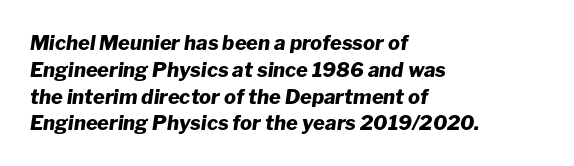
{"italic": "yes", "lean": "right", "slant_degrees": 8, "bold": "yes", "underline": "no", "align": "left", "line_spacing": "normal", "line_spacing_ratio": 1.34, "letter_spacing": "normal", "letter_spacing_em": 0.0, "glyph_px": 20}
